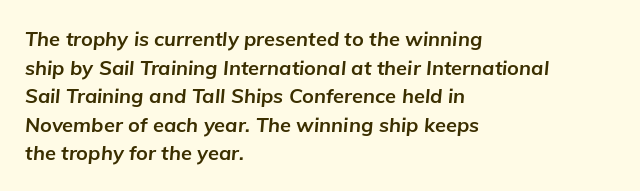
The image shows 20 px bold type, italic (leaning right); set left-aligned, normal line spacing (1.43x), normal letter spacing, not underlined.
